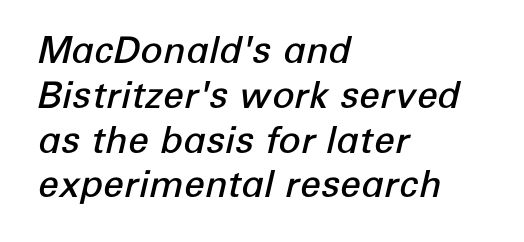
{"italic": "yes", "lean": "right", "slant_degrees": 12, "bold": "semi", "weight": "semibold", "width": "normal", "stroke_contrast": "low", "x_height": "medium", "monospaced": "no", "underline": "no", "align": "left", "line_spacing_ratio": 1.21, "letter_spacing": "normal", "letter_spacing_em": 0.0, "glyph_px": 37}
